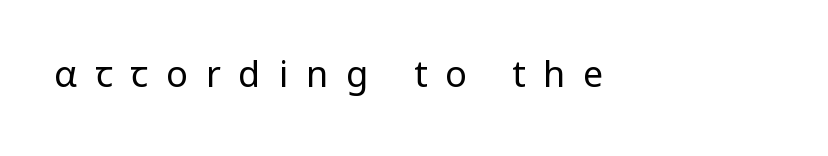
{"serif": "no", "italic": "no", "bold": "no", "weight": "regular", "width": "normal", "stroke_contrast": "low", "x_height": "medium", "monospaced": "no", "underline": "no", "letter_spacing": "wide", "letter_spacing_em": 0.5, "glyph_px": 36}
